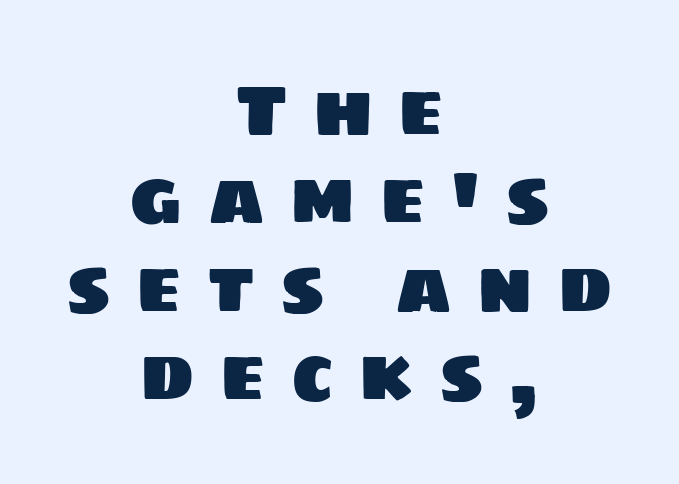
The image shows 73 px sans-serif type; set centered, line spacing 1.21x, unusually wide letter spacing (+0.34 em), not underlined; low stroke contrast and a large x-height.
